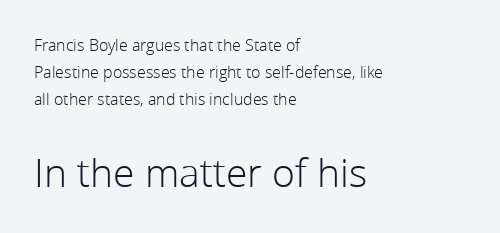
{"serif": "no", "italic": "no", "bold": "no", "weight": "light", "width": "normal", "stroke_contrast": "low", "x_height": "medium", "monospaced": "no", "underline": "no", "align": "left", "line_spacing": "normal", "line_spacing_ratio": 1.68, "letter_spacing": "normal", "letter_spacing_em": 0.0, "larger_block": "second", "size_ratio": 2.44, "glyph_px": 39}
